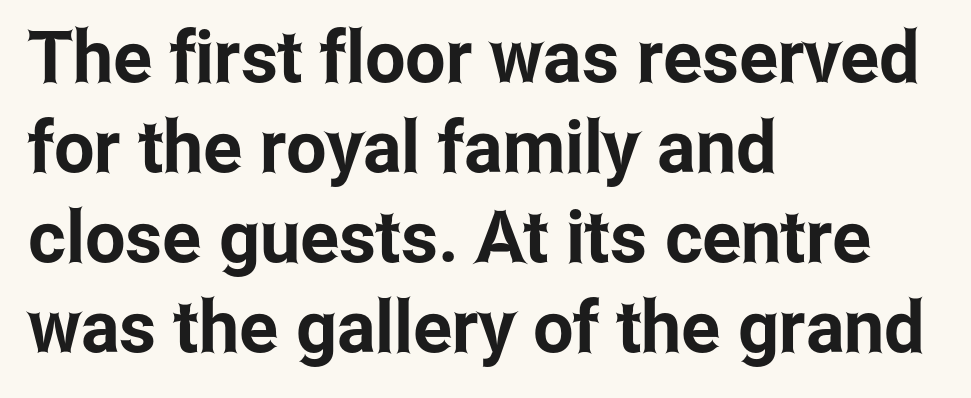
The image shows 72 px condensed sans-serif type, upright; set left-aligned, normal line spacing (1.25x), normal letter spacing, not underlined; low stroke contrast and a medium x-height.
